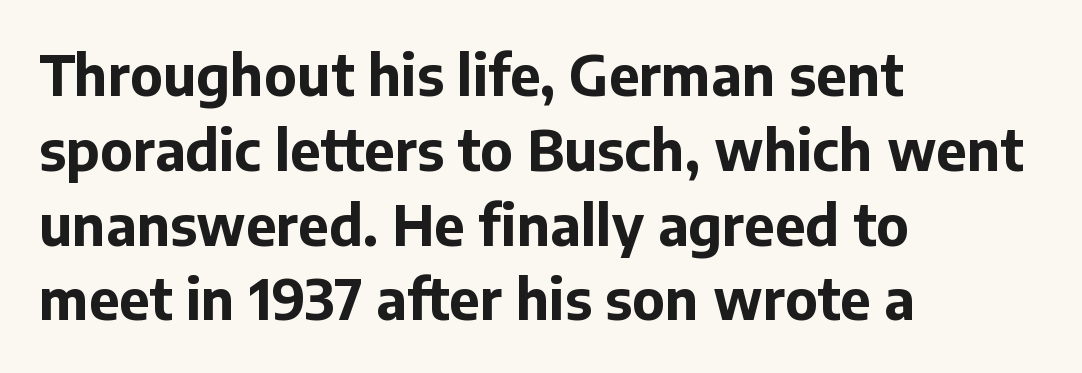
Is this a fixed-width face? No — the glyphs have proportional, varying widths. As a designer I'd log this as weight 700, bold. This is the regular roman posture of the typeface. Whoever set this chose a conventional vertical rhythm.
